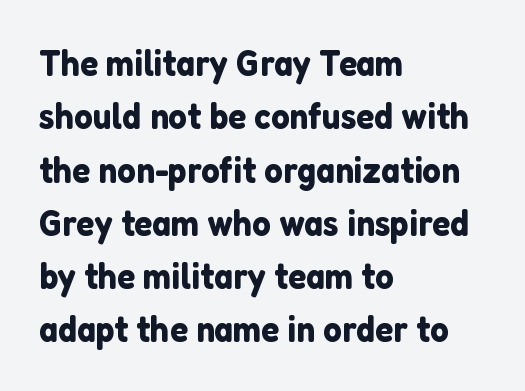
{"serif": "no", "italic": "no", "width": "normal", "stroke_contrast": "low", "x_height": "medium", "monospaced": "no", "underline": "no", "align": "left", "line_spacing": "normal", "line_spacing_ratio": 1.44, "letter_spacing": "normal", "letter_spacing_em": 0.0, "glyph_px": 37}
